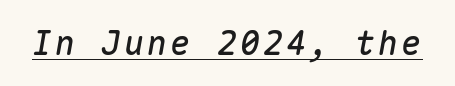
Q: Is the text italic (slanted)? A: Yes, it leans right by about 10 degrees.
Q: Is the text underlined? A: Yes.
Q: Width (condensed, normal, or wide)? A: Normal.
Q: Stroke contrast? A: Medium.
Q: x-height? A: Medium.
Q: Monospaced? A: Yes.
